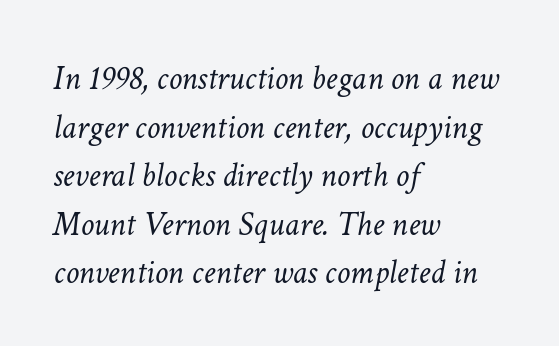
{"italic": "yes", "lean": "right", "slant_degrees": 11, "bold": "no", "weight": "light", "width": "normal", "stroke_contrast": "low", "x_height": "medium", "monospaced": "no", "underline": "no", "align": "left", "line_spacing": "normal", "line_spacing_ratio": 1.43, "letter_spacing": "normal", "letter_spacing_em": 0.0, "glyph_px": 34}
